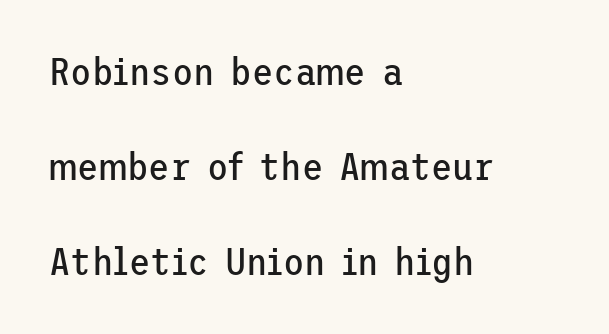
The image shows 39 px regular-weight sans-serif type, upright; set left-aligned, loose line spacing (2.44x), normal letter spacing, not underlined; low stroke contrast and a medium x-height.
